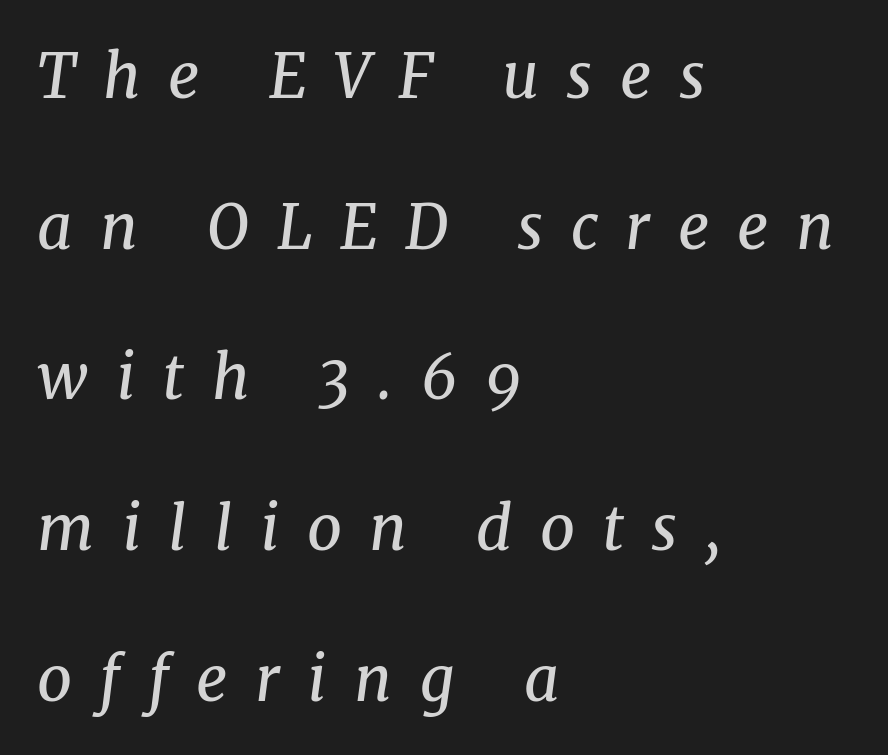
Students, note that the glyphs here are deliberately spaced far apart. Short and long lines alike share a common starting point at left. The weight tops out at a normal text grade. The strip under each line holds only bare page.
